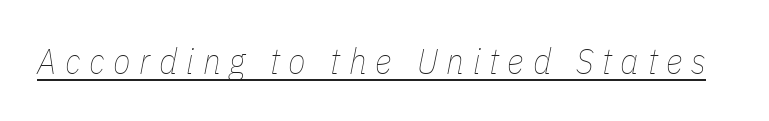
The image shows 36 px thin, condensed type, italic (leaning right); set unusually wide letter spacing (+0.24 em), underlined; low stroke contrast and a medium x-height.
